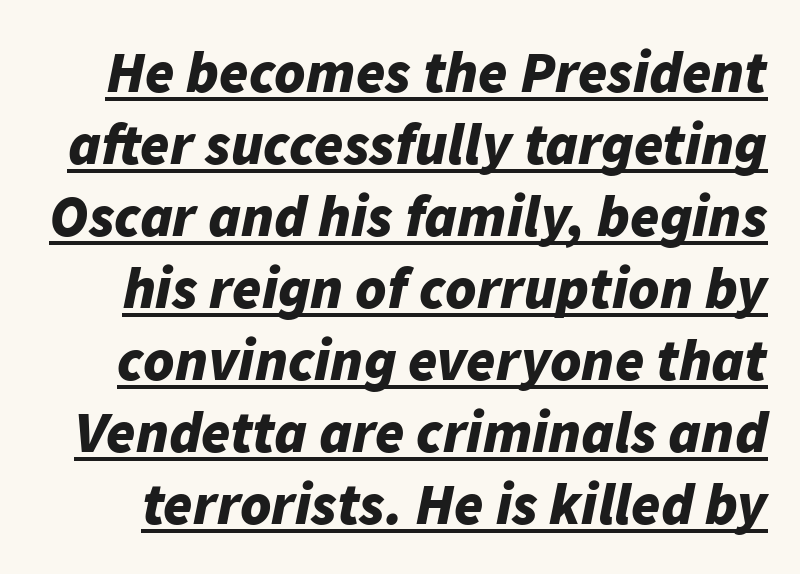
The image shows 59 px bold type, italic (leaning right); set line spacing 1.22x, normal letter spacing, underlined; low stroke contrast and a medium x-height.
